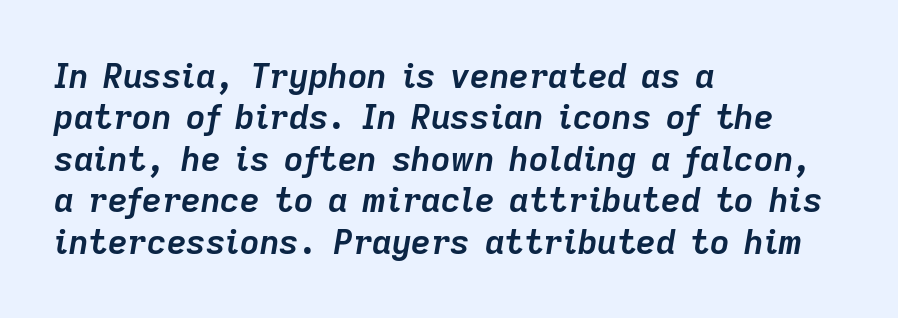
The image shows 34 px semibold type, italic (leaning right); set left-aligned, line spacing 1.22x, normal letter spacing, not underlined; low stroke contrast and a medium x-height.
